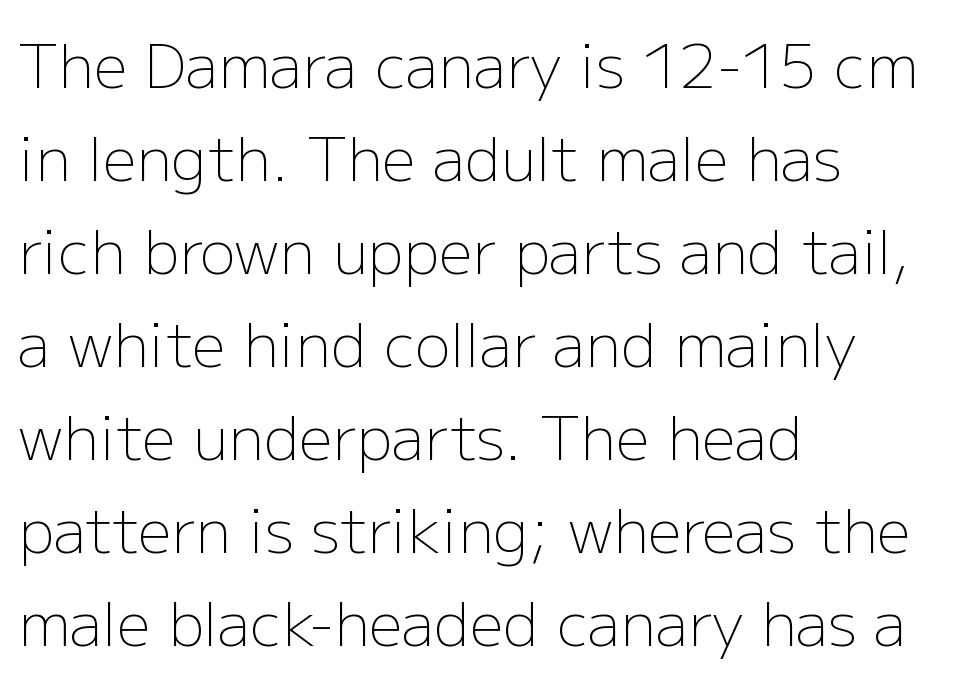
Are there feet on the stems? There aren't — it's a sans. The glyphs are unaccompanied by any horizontal stroke below them. The passage shown is typed in a proportional face where columns would drift. You could call the tracking neutral — neither tight nor loose. The lines in this sample share a left origin and differ only in where they stop. Do the letters lean? They stand straight.
